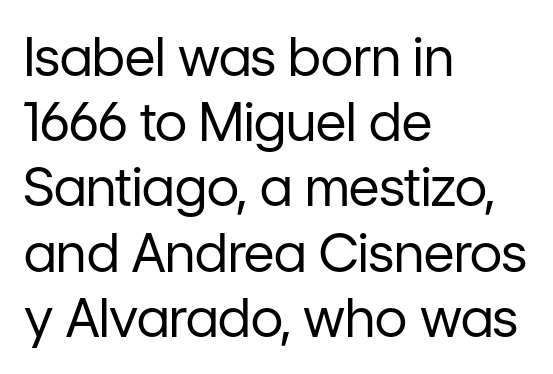
The image shows 53 px regular-weight sans-serif type, upright; set left-aligned, line spacing 1.23x, normal letter spacing, not underlined; low stroke contrast and a medium x-height.
